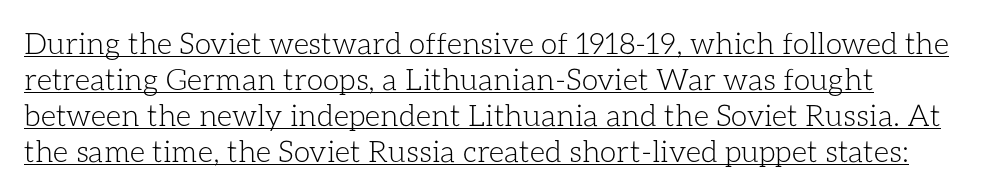
Q: Is the text bold? A: No.
Q: Is the text italic (slanted)? A: No, it is upright.
Q: Is the text underlined? A: Yes.
Q: How is the paragraph aligned? A: Left-aligned.
Q: Is the spacing between letters normal or unusually wide? A: Normal.
Q: Width (condensed, normal, or wide)? A: Normal.
Q: Stroke contrast? A: Low.
Q: x-height? A: Medium.
Q: Monospaced? A: No.
